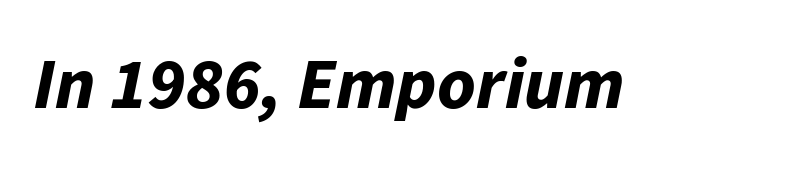
Letter spacing: default. Here the designer chose a conventional face with non-uniform glyph widths. Italic: yes, the glyphs are oblique. Decoration check: the copy has no underline. A full-strength bold gives these letters their thick strokes.
